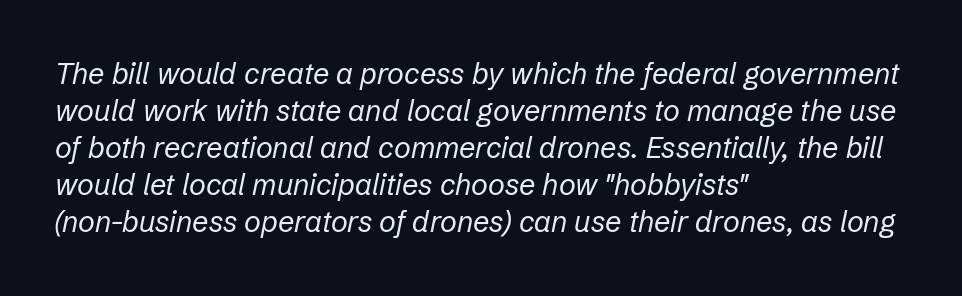
Q: Is the text bold? A: No.
Q: Is the text italic (slanted)? A: Yes, it leans right by about 12 degrees.
Q: Is the text underlined? A: No.
Q: How is the paragraph aligned? A: Left-aligned.
Q: Is the spacing between letters normal or unusually wide? A: Normal.
Q: Is the spacing between lines tight, normal or loose? A: Normal.
Q: Width (condensed, normal, or wide)? A: Normal.
Q: Stroke contrast? A: Low.
Q: x-height? A: Medium.
Q: Monospaced? A: No.
